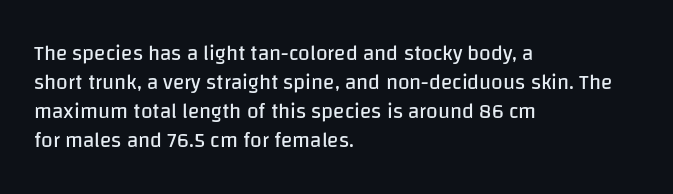
Q: Is the text bold? A: No.
Q: Is the text italic (slanted)? A: No, it is upright.
Q: Is the text underlined? A: No.
Q: How is the paragraph aligned? A: Left-aligned.
Q: Is the spacing between letters normal or unusually wide? A: Normal.
Q: Is the spacing between lines tight, normal or loose? A: Normal.
